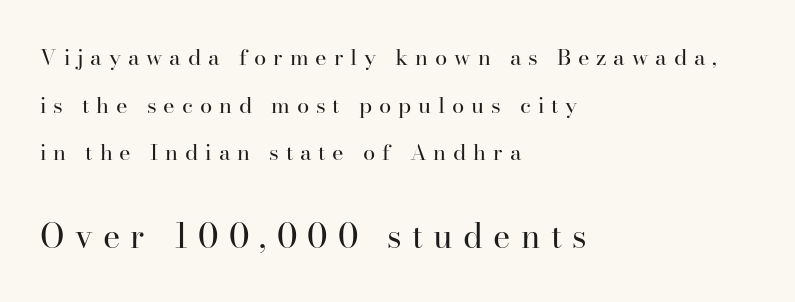
The image shows 33 px regular-weight serif type, upright; set left-aligned, loose line spacing (2.17x), unusually wide letter spacing (+0.31 em), not underlined; the second (bottom) block is 1.5x larger; high stroke contrast and a small x-height.
